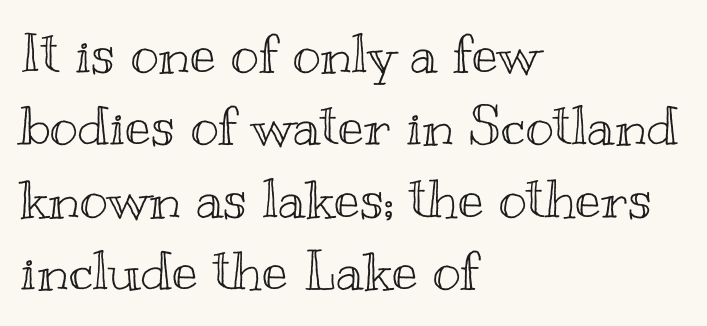
{"italic": "no", "width": "wide", "x_height": "small", "monospaced": "no", "underline": "no", "align": "left", "line_spacing": "normal", "line_spacing_ratio": 1.34, "letter_spacing": "normal", "letter_spacing_em": 0.0, "glyph_px": 54}
